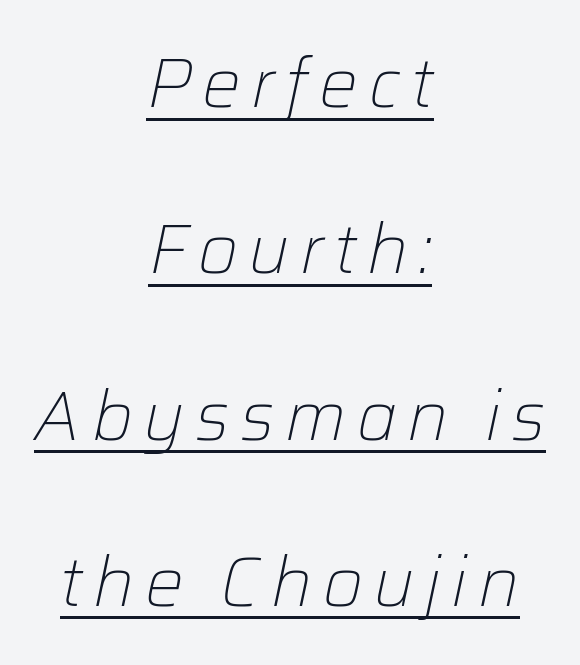
The image shows 69 px light type, italic (leaning right); set centered, loose line spacing (2.41x), underlined; low stroke contrast and a medium x-height.
